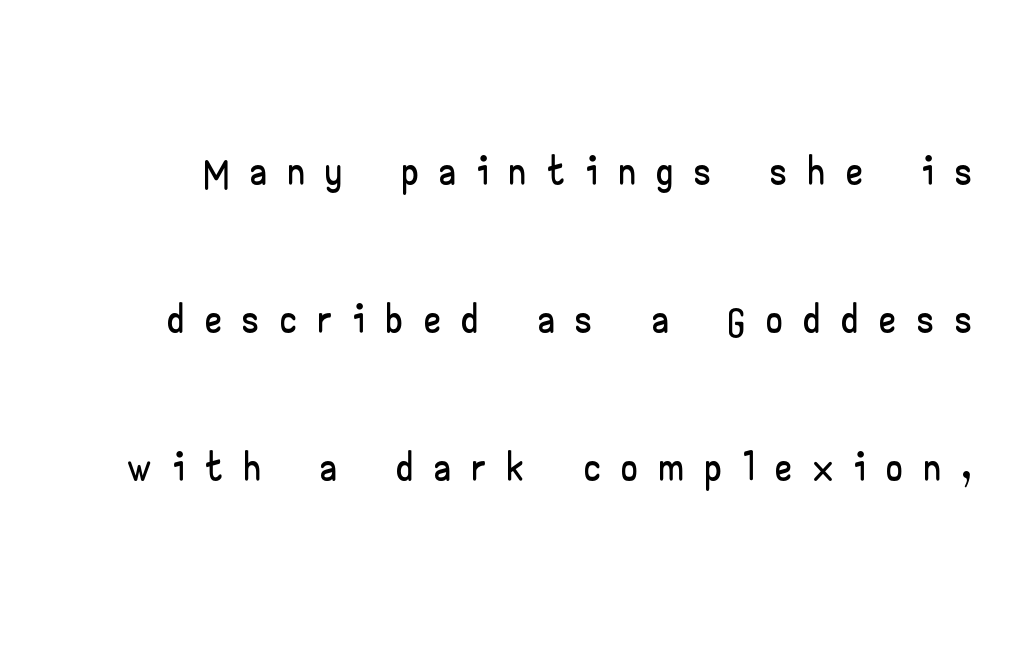
Type style note: lacks serifs. Plain, unruled lines of type. The lines are spread far apart with generous leading. A typesetter would mark this as roman, not italic. The letters are spread apart with noticeably loose tracking. Here the designer chose a conventional face with non-uniform glyph widths.
